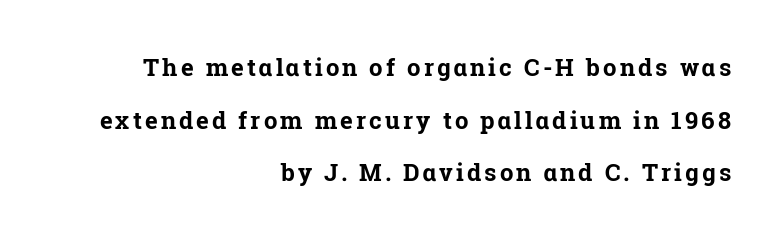
The image shows 24 px bold type, upright; set right-aligned, loose line spacing (2.19x), not underlined.
